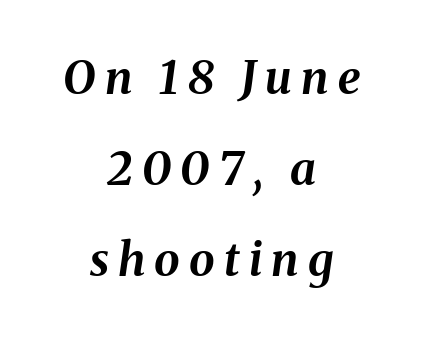
Q: Is the text bold? A: Yes.
Q: Is the text italic (slanted)? A: Yes, it leans right by about 8 degrees.
Q: Is the text underlined? A: No.
Q: How is the paragraph aligned? A: Centered.
Q: Is the spacing between letters normal or unusually wide? A: Unusually wide.
Q: Is the spacing between lines tight, normal or loose? A: Loose.
Q: Width (condensed, normal, or wide)? A: Normal.
Q: Stroke contrast? A: Medium.
Q: x-height? A: Medium.
Q: Monospaced? A: No.
